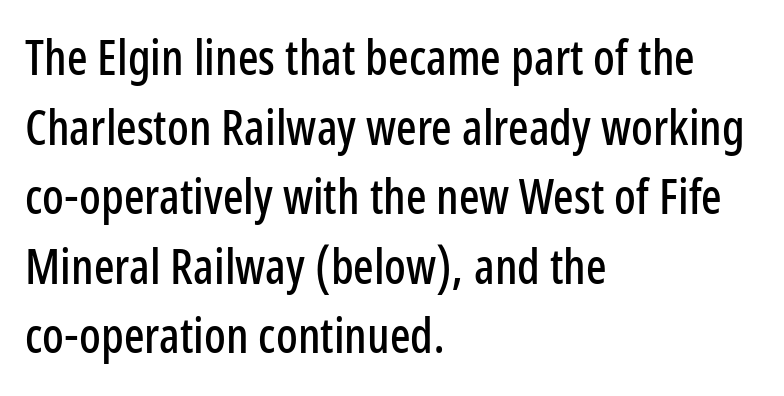
{"serif": "no", "italic": "no", "width": "condensed", "stroke_contrast": "low", "x_height": "medium", "monospaced": "no", "underline": "no", "align": "left", "line_spacing": "normal", "line_spacing_ratio": 1.45, "letter_spacing": "normal", "letter_spacing_em": 0.0, "glyph_px": 48}
